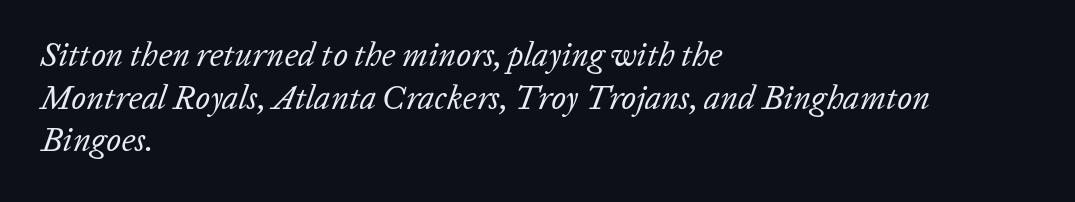
Compared with ordinary roman type, these characters are visibly tilted. Left-aligned paragraph, ragged on the right. Heaviness? Minimal to ordinary, like unemphasized prose. Character widths vary here, with narrow letters taking less room than wide ones. Rows of type keep a routine distance in the vertical direction. The rendering keeps characters at their native spacing.
